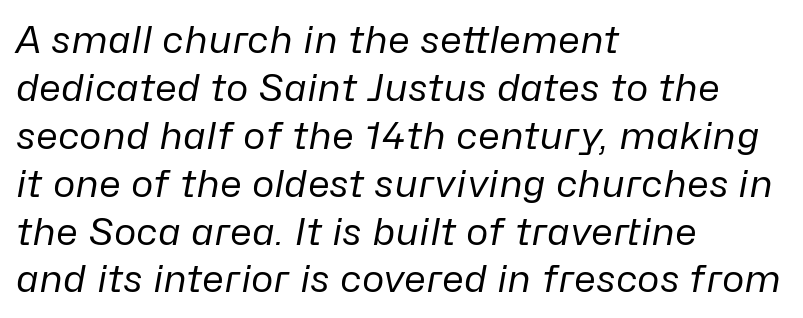
The image shows 38 px regular-weight type, italic (leaning right); set left-aligned, normal line spacing (1.26x), normal letter spacing, not underlined; low stroke contrast and a medium x-height.
